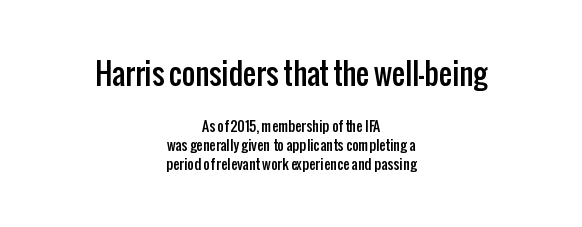
The image shows 29 px condensed sans-serif type, upright; set centered, normal line spacing (1.39x), normal letter spacing, not underlined; the first (top) block is 2.07x larger; low stroke contrast and a medium x-height.
